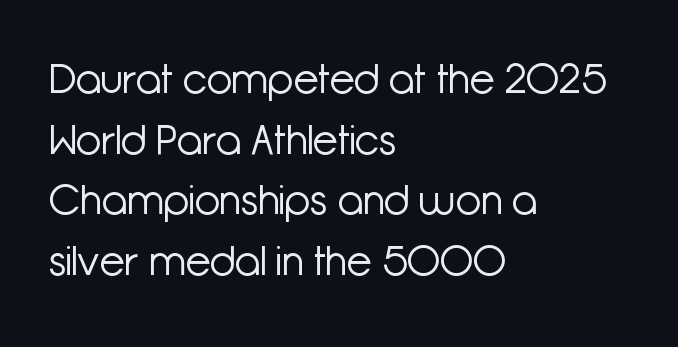
Q: Is the text bold? A: No.
Q: Is the text italic (slanted)? A: No, it is upright.
Q: Is the typeface a serif or a sans-serif typeface? A: Sans-serif.
Q: Is the text underlined? A: No.
Q: How is the paragraph aligned? A: Left-aligned.
Q: Is the spacing between letters normal or unusually wide? A: Normal.
Q: Is the spacing between lines tight, normal or loose? A: Normal.
Q: Width (condensed, normal, or wide)? A: Normal.
Q: Stroke contrast? A: Low.
Q: x-height? A: Medium.
Q: Monospaced? A: No.
